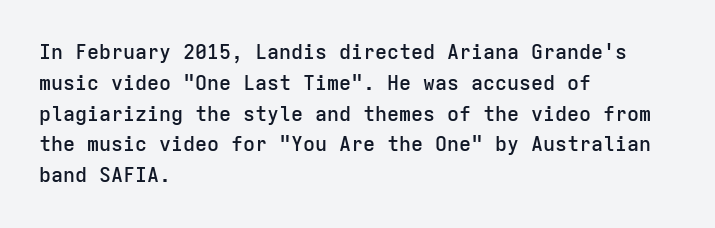
Strokes here are thickened, but only to semibold level. Successive baselines arrive at the customary interval. The axis of the letterforms is exactly vertical. Anything drawn beneath the words? Only blank space. Which margin do the lines hug? The left one — the right edge is uneven. This rendering leaves character spacing at its baseline value.
